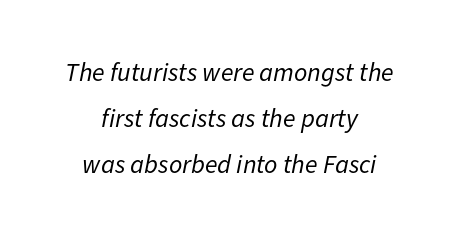
{"italic": "yes", "lean": "right", "slant_degrees": 11, "bold": "no", "underline": "no", "align": "center", "line_spacing_ratio": 1.76, "letter_spacing": "normal", "letter_spacing_em": 0.0, "glyph_px": 26}
